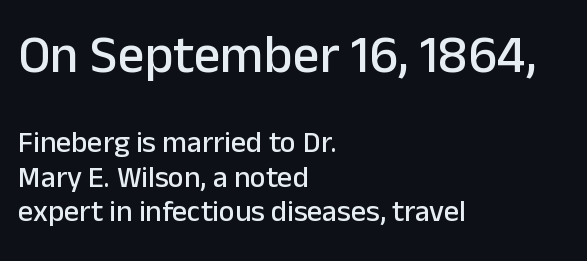
{"serif": "no", "italic": "no", "width": "normal", "stroke_contrast": "low", "x_height": "medium", "monospaced": "no", "underline": "no", "align": "left", "line_spacing": "tight", "line_spacing_ratio": 1.15, "letter_spacing": "normal", "letter_spacing_em": 0.0, "larger_block": "first", "size_ratio": 1.77, "glyph_px": 53}
